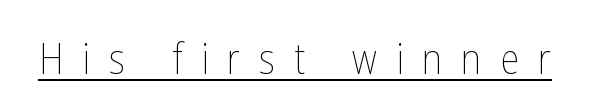
{"italic": "no", "bold": "no", "weight": "thin", "width": "condensed", "stroke_contrast": "low", "x_height": "medium", "monospaced": "no", "underline": "yes", "letter_spacing": "wide", "letter_spacing_em": 0.44, "glyph_px": 43}
